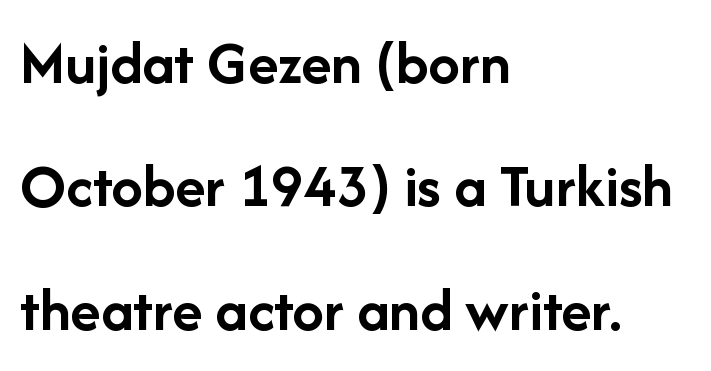
Q: Is the text bold? A: Yes.
Q: Is the text italic (slanted)? A: No, it is upright.
Q: Is the typeface a serif or a sans-serif typeface? A: Sans-serif.
Q: Is the text underlined? A: No.
Q: How is the paragraph aligned? A: Left-aligned.
Q: Is the spacing between letters normal or unusually wide? A: Normal.
Q: Is the spacing between lines tight, normal or loose? A: Loose.
Q: Width (condensed, normal, or wide)? A: Normal.
Q: Stroke contrast? A: Low.
Q: x-height? A: Medium.
Q: Monospaced? A: No.
